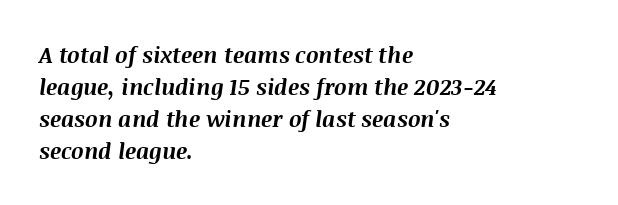
The image shows 22 px bold type, italic (leaning right); set left-aligned, normal line spacing (1.45x), normal letter spacing, not underlined.
